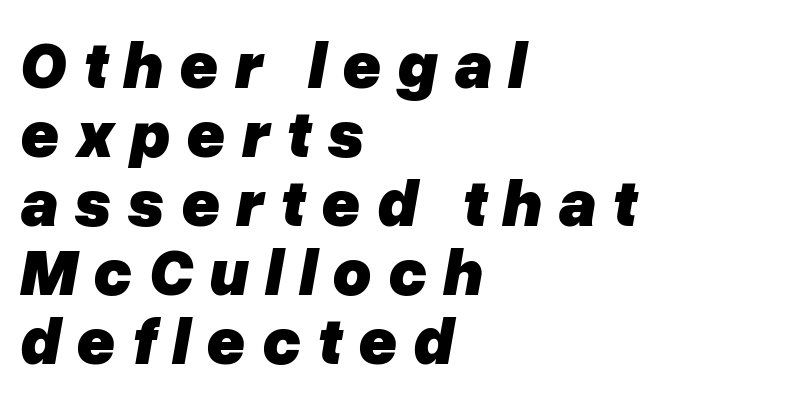
Q: Is the text bold? A: Yes.
Q: Is the text italic (slanted)? A: Yes, it leans right by about 10 degrees.
Q: Is the text underlined? A: No.
Q: How is the paragraph aligned? A: Left-aligned.
Q: Is the spacing between letters normal or unusually wide? A: Unusually wide.
Q: Is the spacing between lines tight, normal or loose? A: Tight.
Q: Width (condensed, normal, or wide)? A: Normal.
Q: Stroke contrast? A: Low.
Q: x-height? A: Medium.
Q: Monospaced? A: No.
